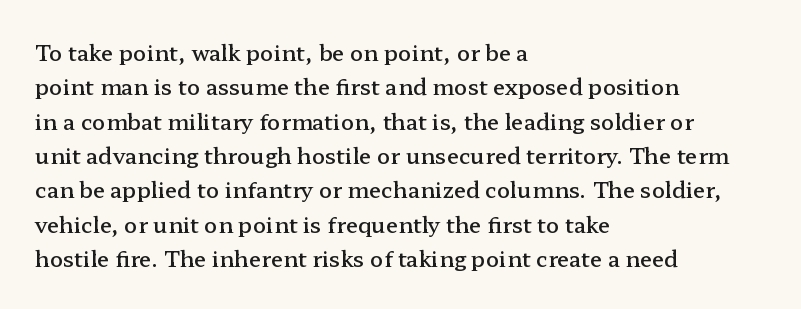
The image shows 22 px text type, upright; set left-aligned, normal line spacing (1.56x), normal letter spacing, not underlined.
